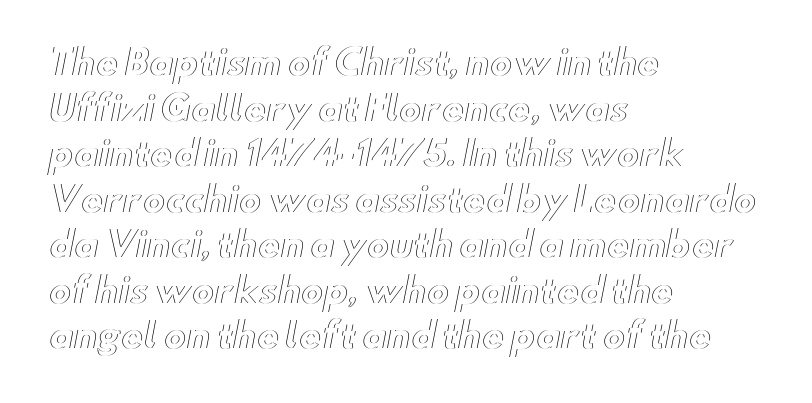
Q: Is the text italic (slanted)? A: Yes.
Q: Is the text underlined? A: No.
Q: How is the paragraph aligned? A: Left-aligned.
Q: Is the spacing between letters normal or unusually wide? A: Normal.
Q: Is the spacing between lines tight, normal or loose? A: Normal.
Q: Width (condensed, normal, or wide)? A: Wide.
Q: x-height? A: Small.
Q: Monospaced? A: No.
